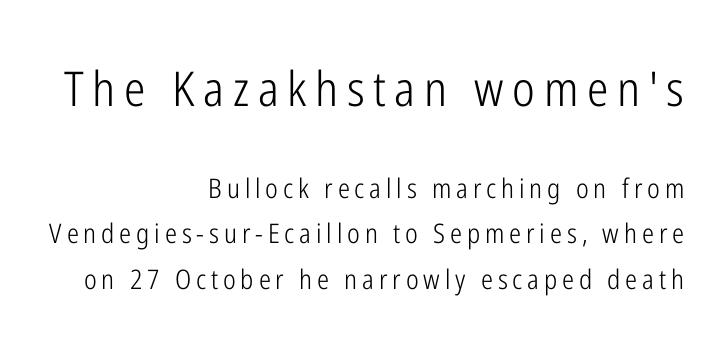
{"serif": "no", "italic": "no", "bold": "no", "weight": "light", "width": "condensed", "stroke_contrast": "low", "x_height": "medium", "monospaced": "no", "underline": "no", "align": "right", "line_spacing": "normal", "line_spacing_ratio": 1.69, "larger_block": "first", "size_ratio": 1.78, "glyph_px": 48}
